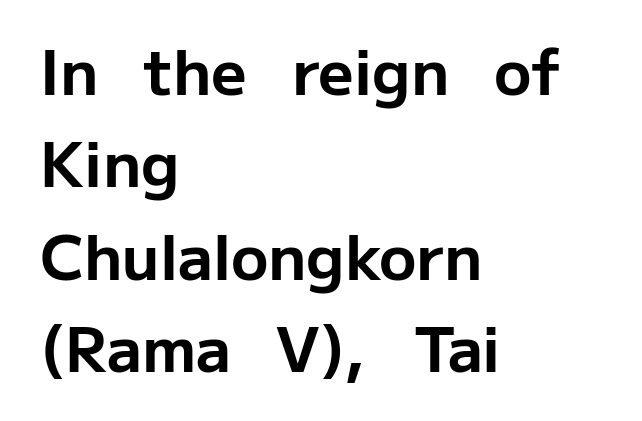
Posture: straight, roman, zero tilt. To sum up the face: it is a sans, with no serifs. Proportional: the letters do not fall into vertical columns. Line starts are locked; line ends wander.
